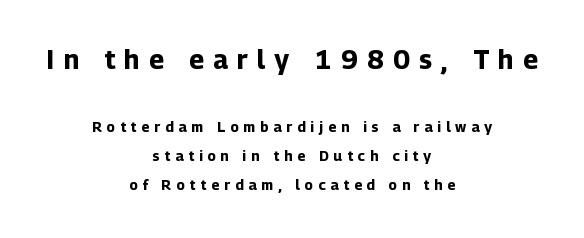
Leading: increased. Heft: maximum for text — a bold. Caption: expanded tracking, letters set apart. This sample uses an upright cut, with every glyph sitting square on the baseline. The space beneath each line is pristine and unruled. Large over small — that's the arrangement of the two blocks here.
